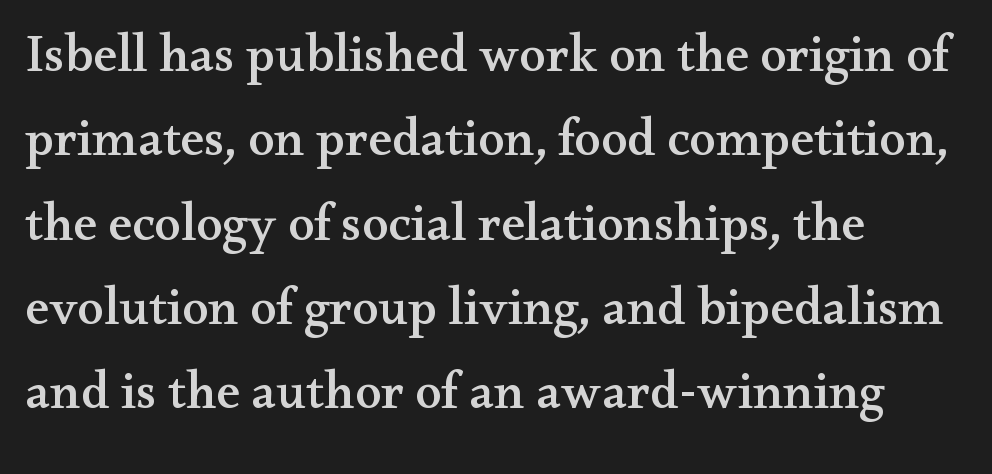
The image shows 53 px wide serif type, upright; set left-aligned, normal line spacing (1.59x), normal letter spacing, not underlined; medium stroke contrast and a small x-height.
